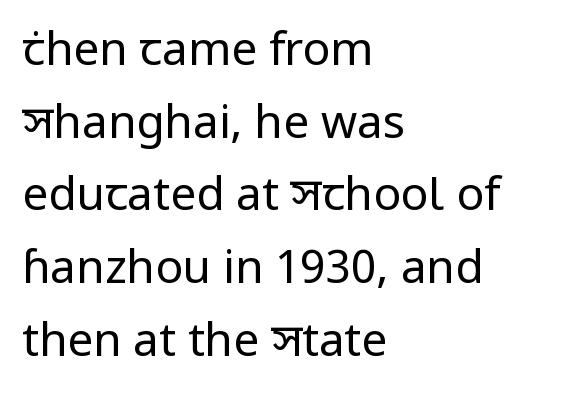
Q: Is the text bold? A: No.
Q: Is the text italic (slanted)? A: No, it is upright.
Q: Is the typeface a serif or a sans-serif typeface? A: Sans-serif.
Q: Is the text underlined? A: No.
Q: How is the paragraph aligned? A: Left-aligned.
Q: Is the spacing between letters normal or unusually wide? A: Normal.
Q: Is the spacing between lines tight, normal or loose? A: Normal.
Q: Width (condensed, normal, or wide)? A: Normal.
Q: Stroke contrast? A: Low.
Q: x-height? A: Medium.
Q: Monospaced? A: No.
